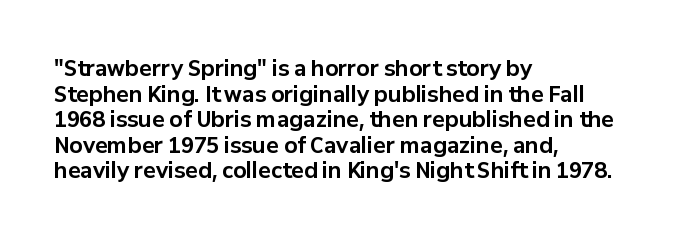
Q: Is the text bold? A: Yes.
Q: Is the text italic (slanted)? A: No, it is upright.
Q: Is the text underlined? A: No.
Q: How is the paragraph aligned? A: Left-aligned.
Q: Is the spacing between letters normal or unusually wide? A: Normal.
